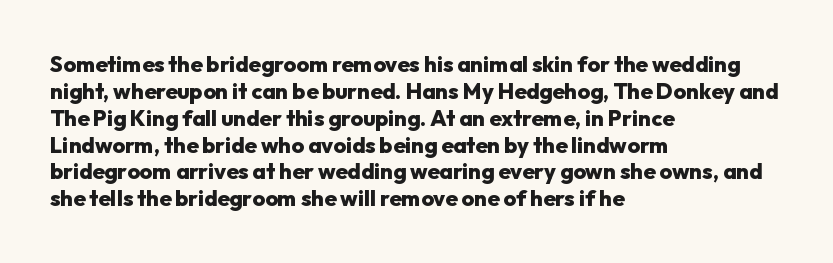
Q: Is the text bold? A: Yes.
Q: Is the text italic (slanted)? A: No, it is upright.
Q: Is the text underlined? A: No.
Q: How is the paragraph aligned? A: Left-aligned.
Q: Is the spacing between letters normal or unusually wide? A: Normal.
